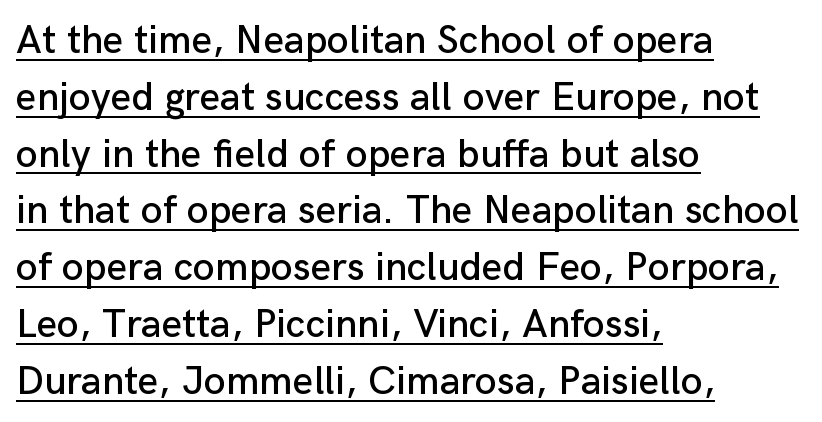
This sample carries an underscore along the baseline area. Here the glyphs are tracked normally, forming tight word shapes. Do the characters align in a grid? No, the font is proportional. Tall strokes in this sample are plumb rather than angled. The text block is weighted toward the left margin, trailing off unevenly rightward.
